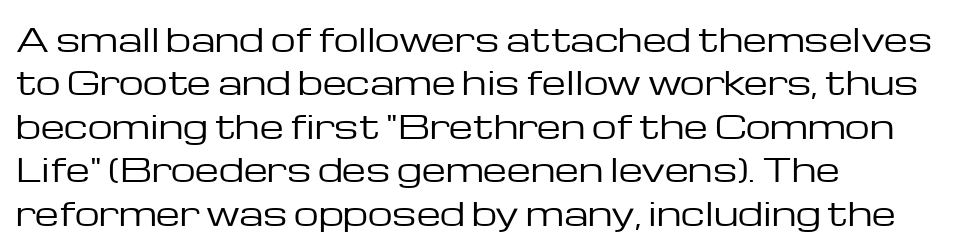
This sample keeps an unexceptional amount of space between lines. Check the space under the baseline: it is left empty. A roman cut, with each character standing at attention. Is this a sans? Yes — the strokes have no serifs.
